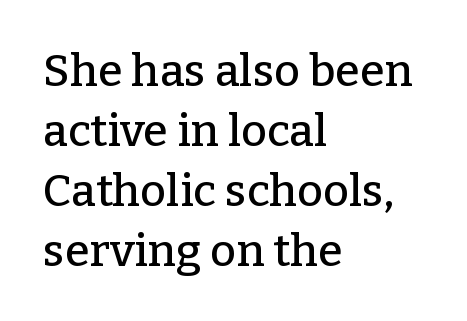
Rule under the text: the space is simply empty. The passage shown has conventional tracking throughout. Reading down the block, your eye returns to a fixed left position each line. If you measured baseline to baseline, you'd find a middling distance. To sum up the face: it has serifs. Ordinary non-slanted type is in use.
